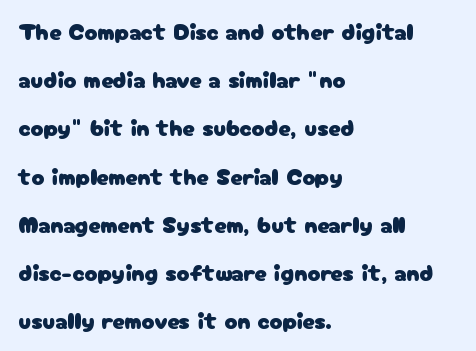
Q: Is the text italic (slanted)? A: No, it is upright.
Q: Is the text underlined? A: No.
Q: How is the paragraph aligned? A: Left-aligned.
Q: Is the spacing between letters normal or unusually wide? A: Normal.
Q: Is the spacing between lines tight, normal or loose? A: Loose.
